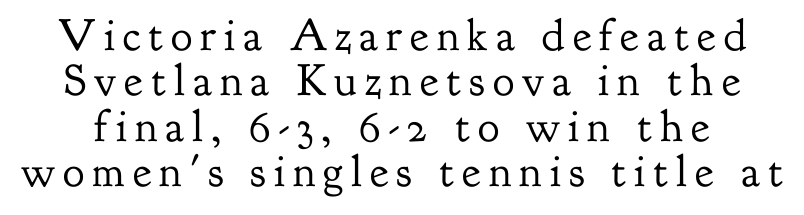
{"serif": "yes", "italic": "no", "bold": "no", "weight": "regular", "width": "normal", "stroke_contrast": "low", "x_height": "small", "monospaced": "no", "underline": "no", "line_spacing": "tight", "line_spacing_ratio": 1.01, "glyph_px": 45}
